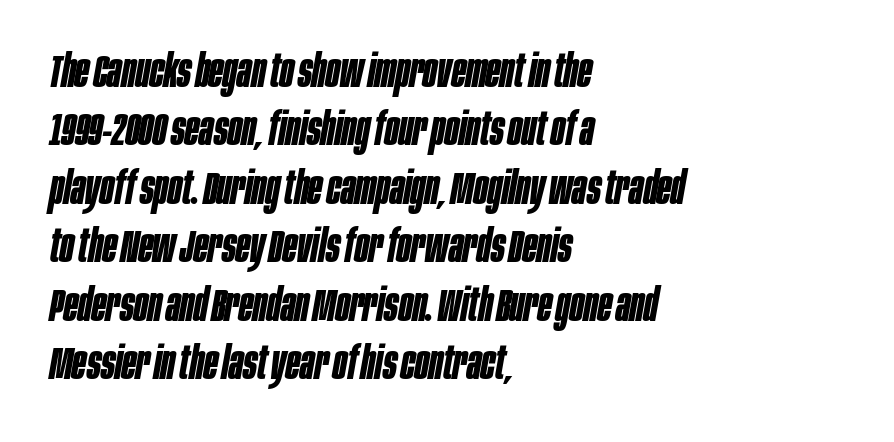
Q: Is the text bold? A: Yes.
Q: Is the text italic (slanted)? A: Yes, it leans right by about 10 degrees.
Q: Is the text underlined? A: No.
Q: How is the paragraph aligned? A: Left-aligned.
Q: Is the spacing between letters normal or unusually wide? A: Normal.
Q: Is the spacing between lines tight, normal or loose? A: Normal.
Q: Width (condensed, normal, or wide)? A: Condensed.
Q: Stroke contrast? A: Low.
Q: x-height? A: Large.
Q: Monospaced? A: No.
